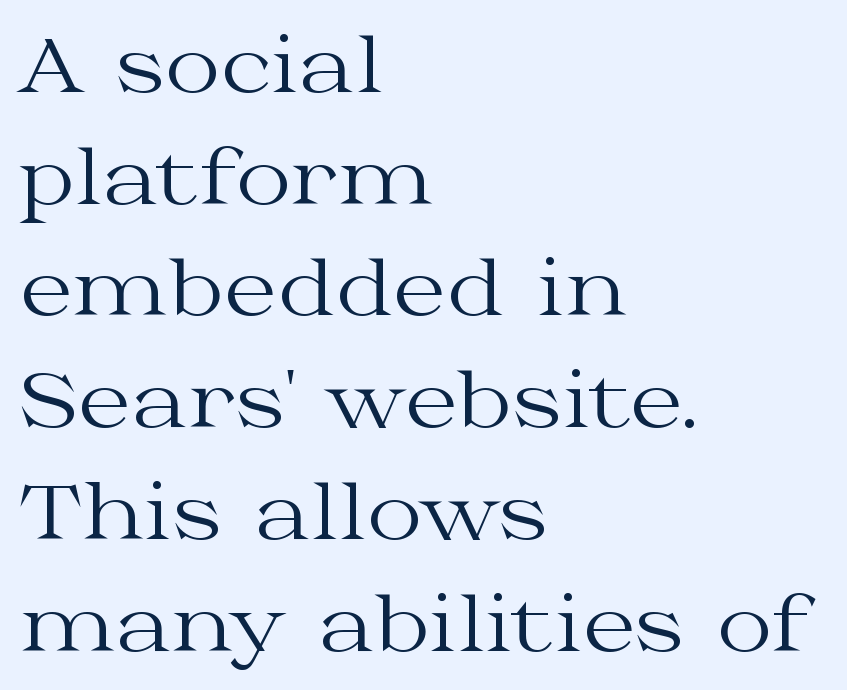
Q: Is the text bold? A: No.
Q: Is the text italic (slanted)? A: No, it is upright.
Q: Is the typeface a serif or a sans-serif typeface? A: Serif.
Q: Is the text underlined? A: No.
Q: How is the paragraph aligned? A: Left-aligned.
Q: Is the spacing between letters normal or unusually wide? A: Normal.
Q: Is the spacing between lines tight, normal or loose? A: Normal.
Q: Width (condensed, normal, or wide)? A: Wide.
Q: Stroke contrast? A: Medium.
Q: x-height? A: Medium.
Q: Monospaced? A: No.
